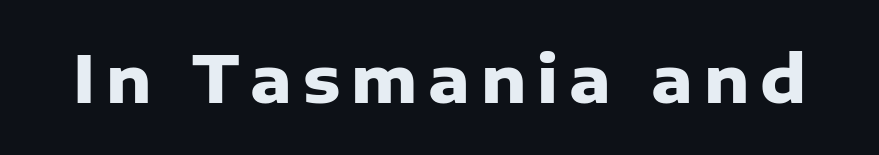
Q: Is the text bold? A: Yes.
Q: Is the text italic (slanted)? A: No, it is upright.
Q: Is the typeface a serif or a sans-serif typeface? A: Sans-serif.
Q: Is the text underlined? A: No.
Q: Width (condensed, normal, or wide)? A: Normal.
Q: Stroke contrast? A: Low.
Q: x-height? A: Medium.
Q: Monospaced? A: No.
